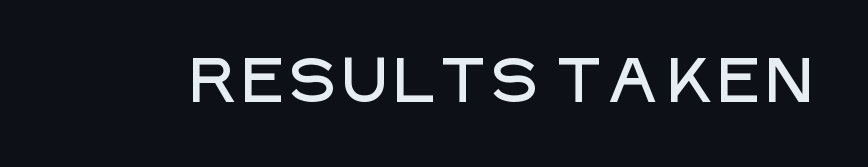
The image shows 62 px sans-serif type, upright; set normal letter spacing, not underlined; low stroke contrast and a large x-height.
